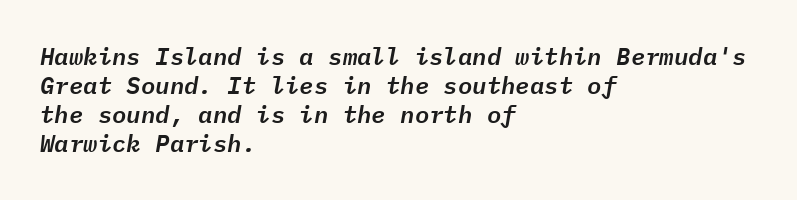
{"italic": "yes", "lean": "right", "slant_degrees": 9, "underline": "no", "align": "left", "line_spacing_ratio": 1.21, "letter_spacing": "normal", "letter_spacing_em": 0.0, "glyph_px": 24}
